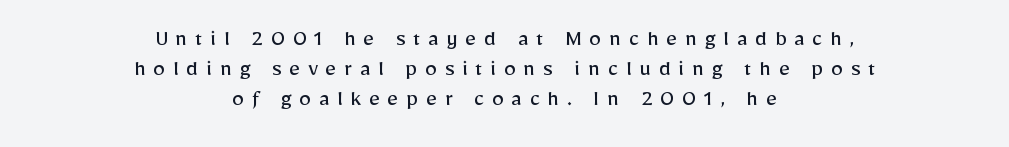
{"italic": "no", "bold": "no", "underline": "no", "align": "center", "line_spacing": "normal", "line_spacing_ratio": 1.25, "letter_spacing": "wide", "letter_spacing_em": 0.32, "glyph_px": 24}
